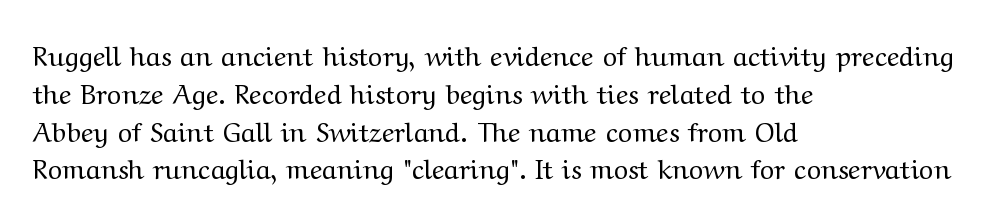
The image shows 27 px text type, upright; set left-aligned, normal line spacing (1.4x), normal letter spacing, not underlined.
